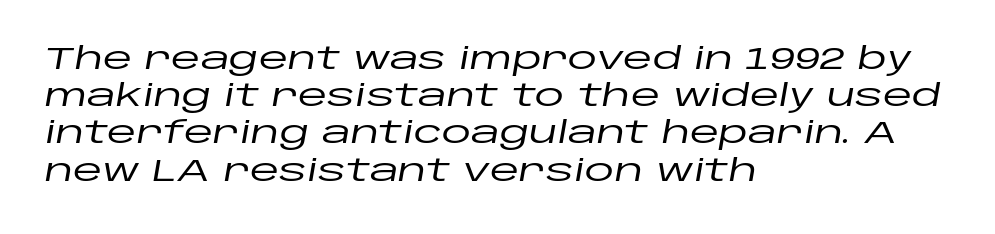
The image shows 30 px wide type, italic (leaning right); set left-aligned, line spacing 1.24x, normal letter spacing, not underlined; low stroke contrast and a large x-height.
